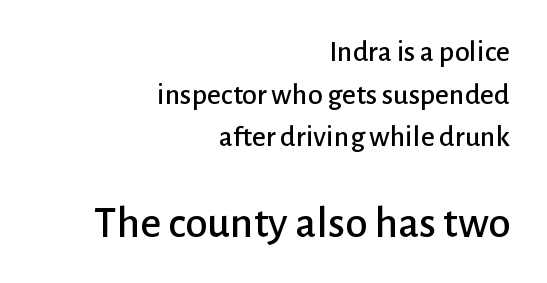
The image shows 45 px sans-serif type, upright; set right-aligned, normal line spacing (1.42x), normal letter spacing, not underlined; the second (bottom) block is 1.5x larger; low stroke contrast and a medium x-height.
